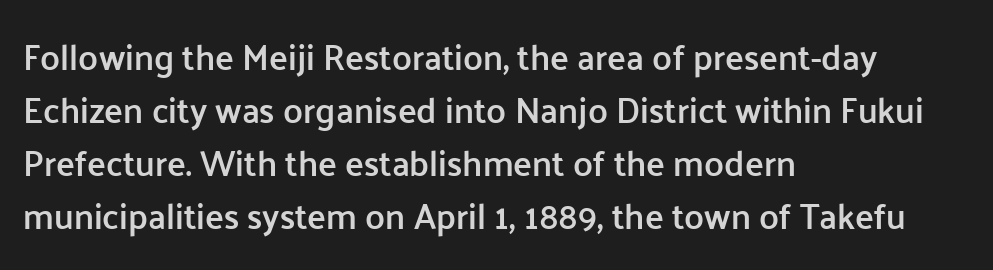
The image shows 35 px semibold sans-serif type, upright; set left-aligned, normal line spacing (1.51x), normal letter spacing, not underlined; low stroke contrast and a medium x-height.
